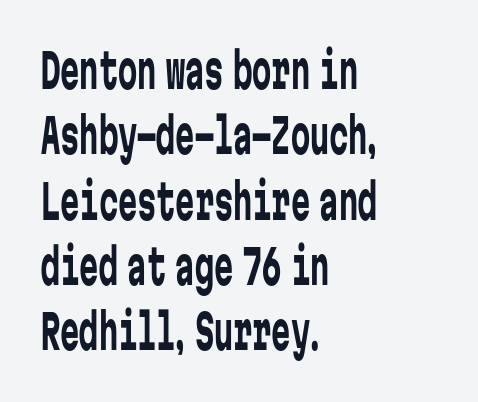
Q: Is the text bold? A: No.
Q: Is the text italic (slanted)? A: No, it is upright.
Q: Is the typeface a serif or a sans-serif typeface? A: Sans-serif.
Q: Is the text underlined? A: No.
Q: How is the paragraph aligned? A: Left-aligned.
Q: Is the spacing between letters normal or unusually wide? A: Normal.
Q: Is the spacing between lines tight, normal or loose? A: Normal.
Q: Width (condensed, normal, or wide)? A: Condensed.
Q: Stroke contrast? A: Low.
Q: x-height? A: Medium.
Q: Monospaced? A: Yes.
